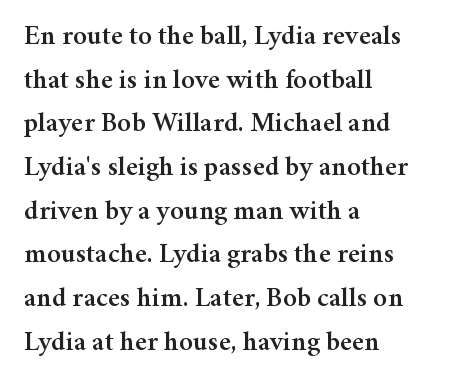
{"serif": "yes", "italic": "no", "width": "normal", "stroke_contrast": "medium", "x_height": "medium", "monospaced": "no", "underline": "no", "align": "left", "line_spacing": "normal", "line_spacing_ratio": 1.56, "letter_spacing": "normal", "letter_spacing_em": 0.0, "glyph_px": 28}
